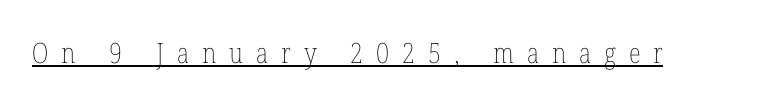
The horizontal fit of the characters is loose and conspicuously gappy. Rendered with straight, roman letterforms. Is this a heavy cut? Hardly; it is regular or lighter. Here the designer chose a conventional face with non-uniform glyph widths. This rendering features underlined lettering.
